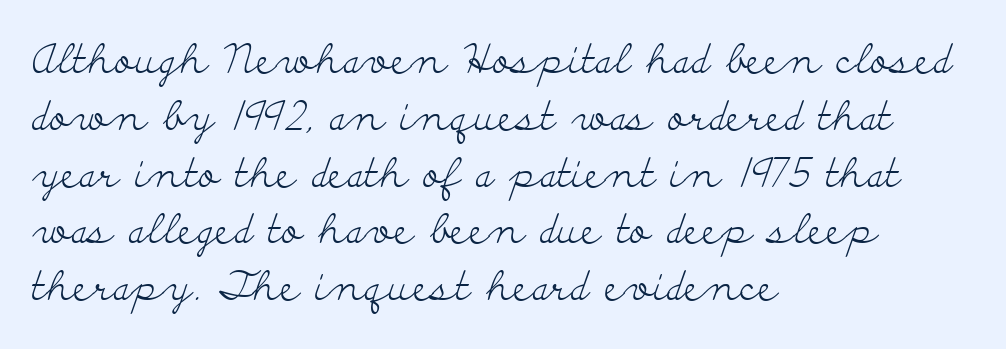
Notice how descenders clear the ascenders below comfortably — that's standard leading. Short note: letters normally spaced. Weight: not bold — regular or lighter. Just letters on the line, the space beneath them empty.
